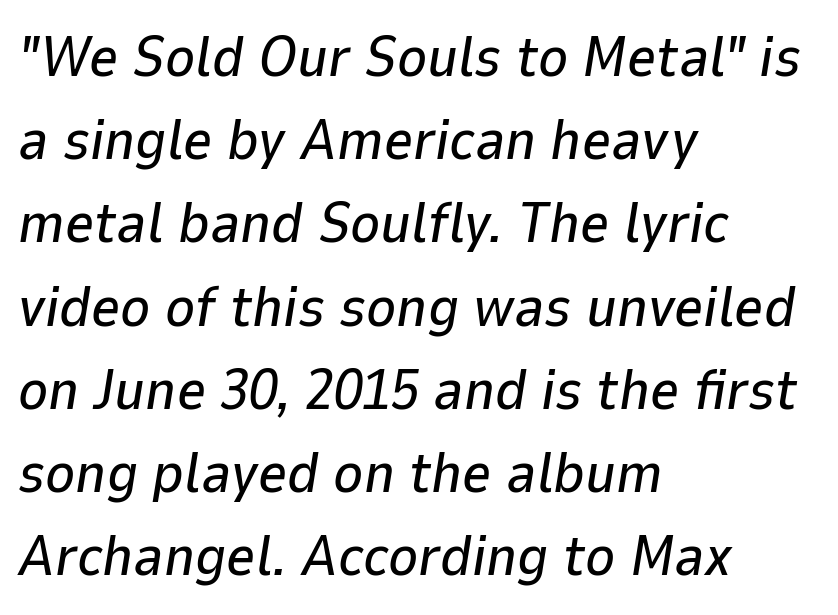
{"italic": "yes", "lean": "right", "slant_degrees": 9, "width": "normal", "stroke_contrast": "low", "x_height": "medium", "monospaced": "no", "underline": "no", "align": "left", "line_spacing": "normal", "line_spacing_ratio": 1.46, "letter_spacing": "normal", "letter_spacing_em": 0.0, "glyph_px": 57}
